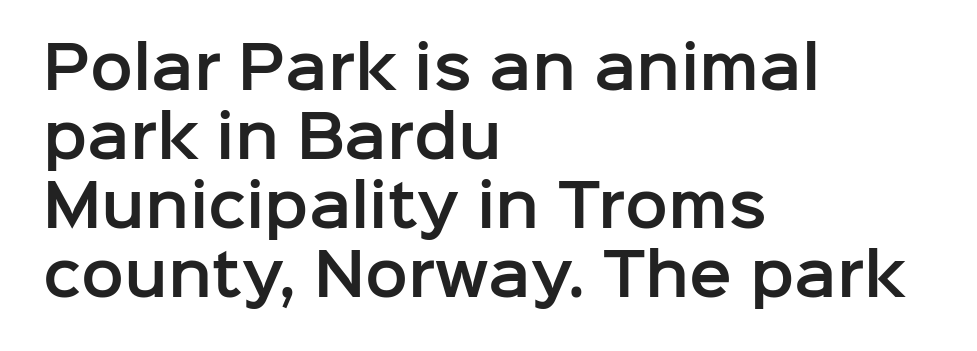
Unlike a traditional serif, this face leaves its strokes unadorned. Is there any slant? The stems are plumb. These lines stack with their left ends in a neat column. The face used here is proportionally spaced, like ordinary book or web type.
